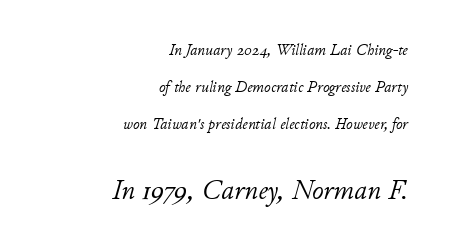
Q: Is the text bold? A: No.
Q: Is the text italic (slanted)? A: Yes, it leans right by about 11 degrees.
Q: Is the text underlined? A: No.
Q: How is the paragraph aligned? A: Right-aligned.
Q: Is the spacing between letters normal or unusually wide? A: Normal.
Q: Is the spacing between lines tight, normal or loose? A: Loose.
Q: Which block of text is set in a larger size, the first (top) or the second (bottom)? A: The second (bottom) one.
Q: Width (condensed, normal, or wide)? A: Normal.
Q: Stroke contrast? A: Low.
Q: x-height? A: Small.
Q: Monospaced? A: No.
